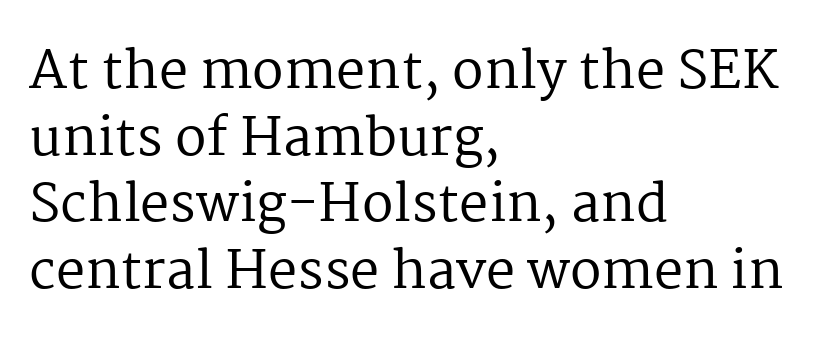
These lines are composed in type with serifs. Vertical spacing — default. No word sits above an underline. Standard letterfit; no display-style spreading of the glyphs.
